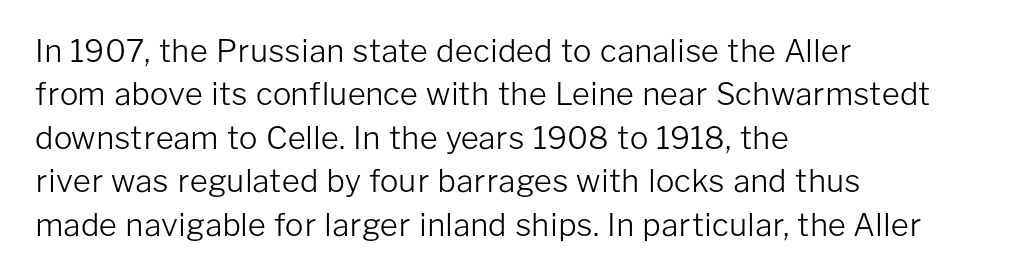
The image shows 31 px light sans-serif type, upright; set left-aligned, normal line spacing (1.4x), normal letter spacing, not underlined; low stroke contrast and a medium x-height.
